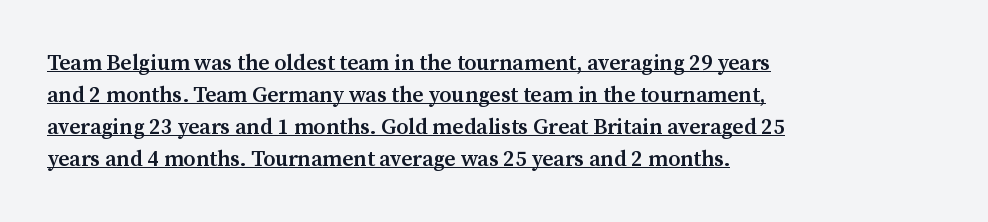
{"italic": "no", "bold": "semi", "underline": "yes", "align": "left", "line_spacing": "normal", "line_spacing_ratio": 1.46, "letter_spacing": "normal", "letter_spacing_em": 0.0, "glyph_px": 22}
